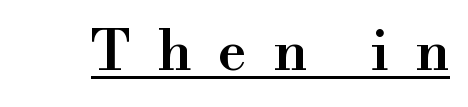
Q: Is the text bold? A: Semi-bold.
Q: Is the text italic (slanted)? A: No, it is upright.
Q: Is the typeface a serif or a sans-serif typeface? A: Serif.
Q: Is the text underlined? A: Yes.
Q: Is the spacing between letters normal or unusually wide? A: Unusually wide.
Q: Width (condensed, normal, or wide)? A: Normal.
Q: Stroke contrast? A: High.
Q: x-height? A: Small.
Q: Monospaced? A: No.
